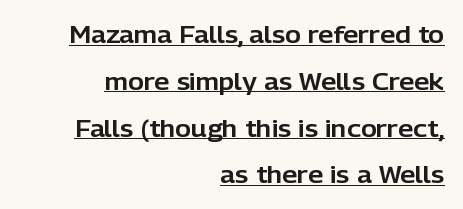
{"italic": "no", "underline": "yes", "align": "right", "line_spacing": "loose", "line_spacing_ratio": 1.95, "letter_spacing": "normal", "letter_spacing_em": 0.0, "glyph_px": 24}
